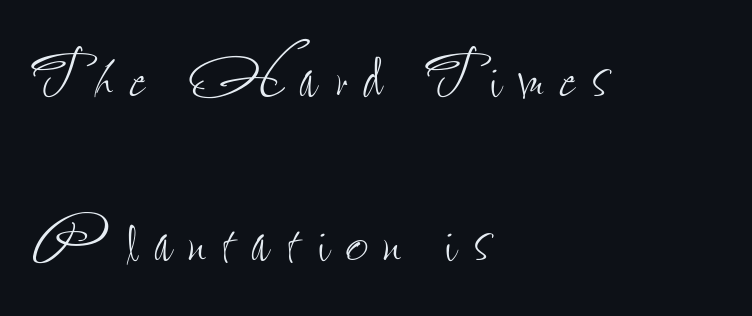
Q: Is the text bold? A: No.
Q: Is the text italic (slanted)? A: Yes.
Q: Is the text underlined? A: No.
Q: How is the paragraph aligned? A: Left-aligned.
Q: Is the spacing between letters normal or unusually wide? A: Unusually wide.
Q: Is the spacing between lines tight, normal or loose? A: Loose.
Q: Width (condensed, normal, or wide)? A: Condensed.
Q: Stroke contrast? A: Low.
Q: x-height? A: Small.
Q: Monospaced? A: No.
